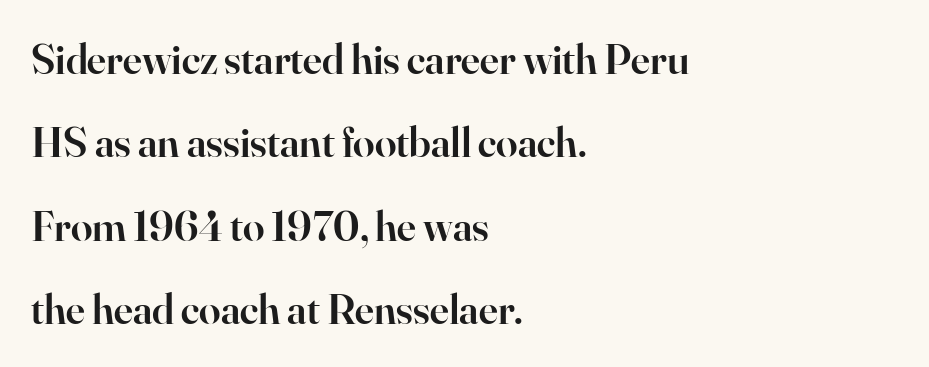
Nobody touched the tracking dial on this one. These lines are composed in type with serifs. Weight check: semibold — heavier than regular, not quite bold. Loosely led — the rows are spread out. The compositor pushed each line to the left boundary.
